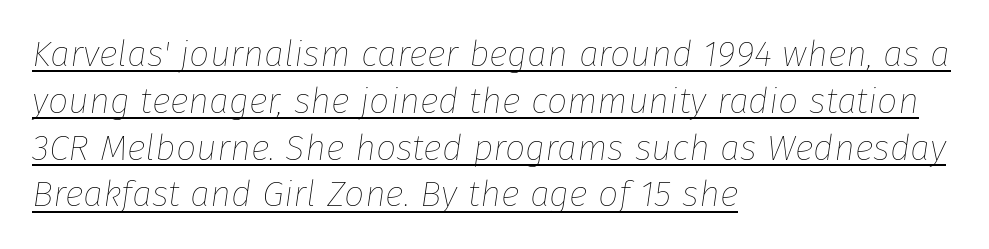
The image shows 36 px thin type, italic (leaning right); set left-aligned, normal line spacing (1.3x), normal letter spacing, underlined; low stroke contrast and a medium x-height.
